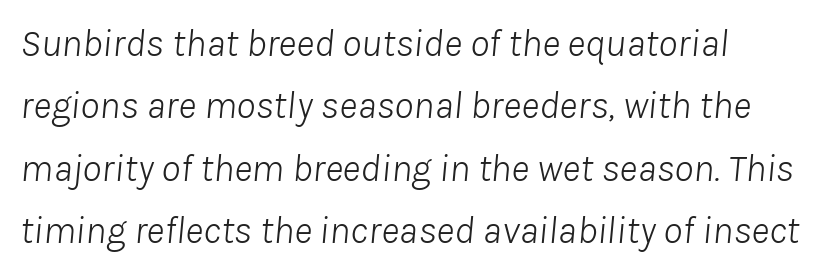
{"italic": "yes", "lean": "right", "slant_degrees": 8, "bold": "no", "weight": "light", "width": "normal", "stroke_contrast": "low", "x_height": "medium", "monospaced": "no", "underline": "no", "align": "left", "line_spacing": "normal", "line_spacing_ratio": 1.6, "letter_spacing": "normal", "letter_spacing_em": 0.0, "glyph_px": 39}
